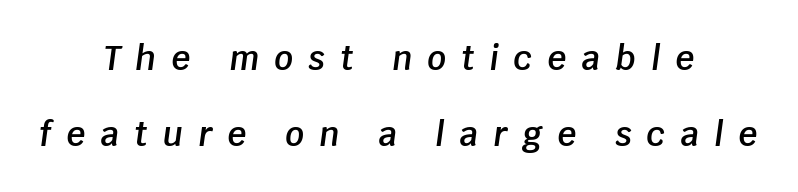
{"italic": "yes", "lean": "right", "slant_degrees": 8, "bold": "semi", "weight": "semibold", "width": "normal", "stroke_contrast": "low", "x_height": "large", "monospaced": "no", "underline": "no", "align": "center", "line_spacing": "loose", "line_spacing_ratio": 2.3, "letter_spacing": "wide", "letter_spacing_em": 0.46, "glyph_px": 33}
